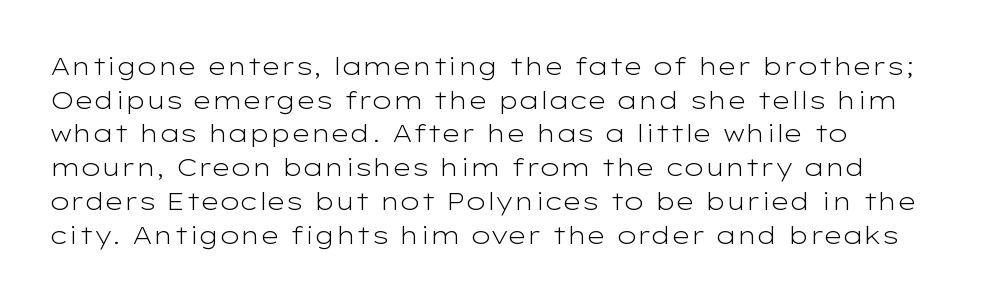
Honestly, there is no underline to notice here at all. When letters stand straight like this, we call the style roman or upright. The passage shown stacks its lines at a standard gap. Horizontal alignment here is leftward, the default for most running prose. Ink coverage per letter is moderate at most.
